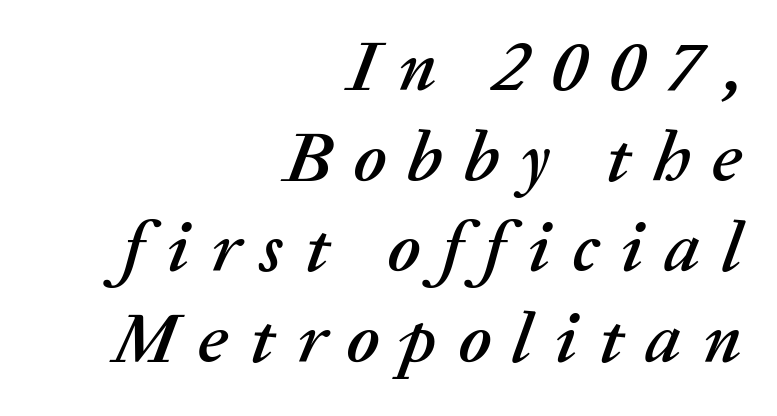
Q: Is the text italic (slanted)? A: Yes, it leans right by about 20 degrees.
Q: Is the text underlined? A: No.
Q: How is the paragraph aligned? A: Right-aligned.
Q: Is the spacing between letters normal or unusually wide? A: Unusually wide.
Q: Is the spacing between lines tight, normal or loose? A: Normal.
Q: Width (condensed, normal, or wide)? A: Normal.
Q: Stroke contrast? A: Medium.
Q: x-height? A: Medium.
Q: Monospaced? A: No.
